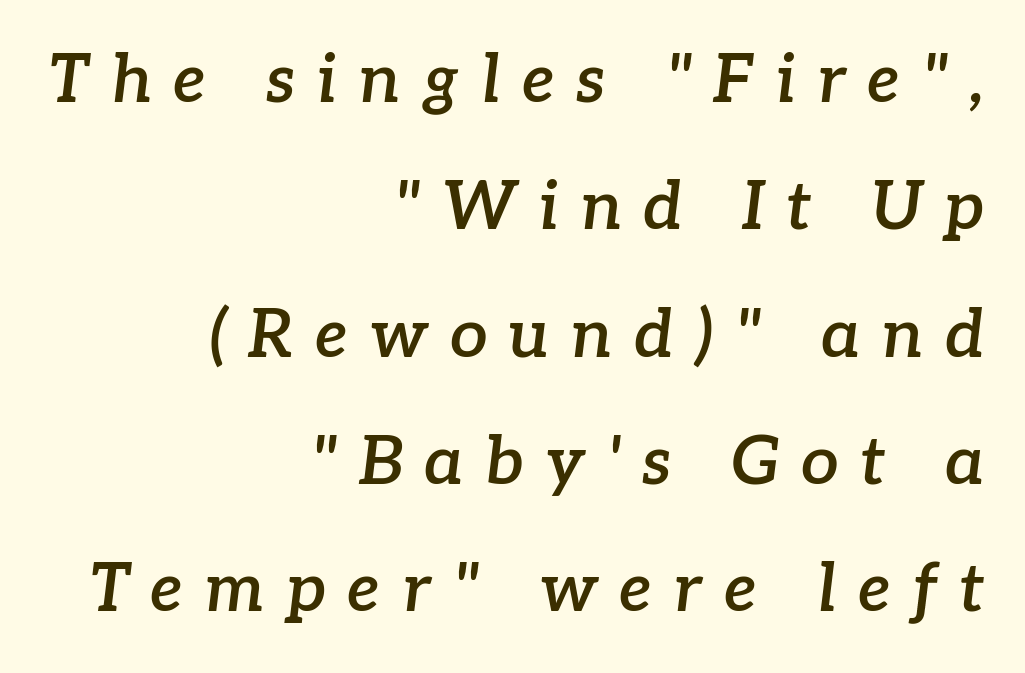
Q: Is the text bold? A: Semi-bold.
Q: Is the text italic (slanted)? A: Yes, it leans right by about 7 degrees.
Q: Is the typeface a serif or a sans-serif typeface? A: Serif.
Q: Is the text underlined? A: No.
Q: How is the paragraph aligned? A: Right-aligned.
Q: Is the spacing between letters normal or unusually wide? A: Unusually wide.
Q: Is the spacing between lines tight, normal or loose? A: Loose.
Q: Width (condensed, normal, or wide)? A: Normal.
Q: Stroke contrast? A: Low.
Q: x-height? A: Medium.
Q: Monospaced? A: No.
